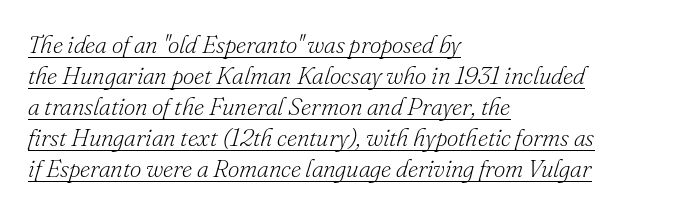
The image shows 25 px text type, italic (leaning right); set left-aligned, line spacing 1.24x, normal letter spacing, underlined.
